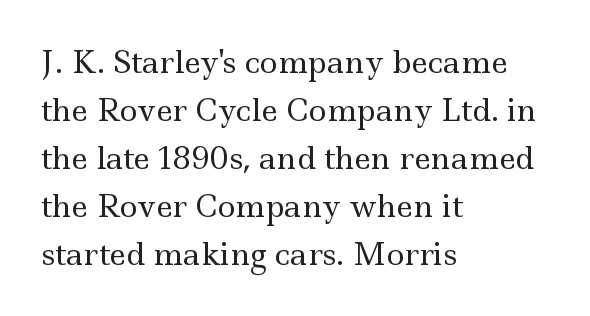
The image shows 30 px regular-weight, wide serif type, upright; set left-aligned, normal line spacing (1.6x), normal letter spacing, not underlined; a small x-height.
